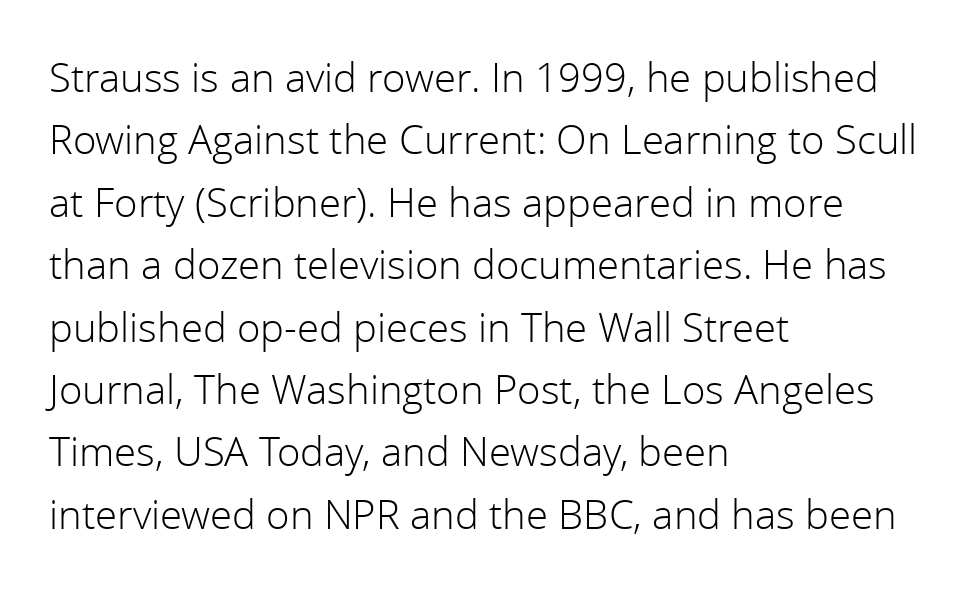
The image shows 40 px light sans-serif type, upright; set left-aligned, normal line spacing (1.56x), normal letter spacing, not underlined; a medium x-height.
